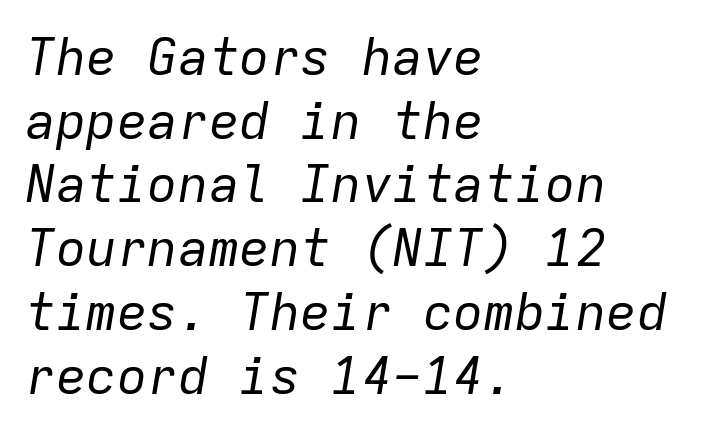
Inter-character spacing is left at the font's built-in metrics. This sample has the even, mechanical cadence of fixed-width lettering. Reading down the column, the eye jumps a familiar distance to each next line. Weight: in the light-to-regular range.
